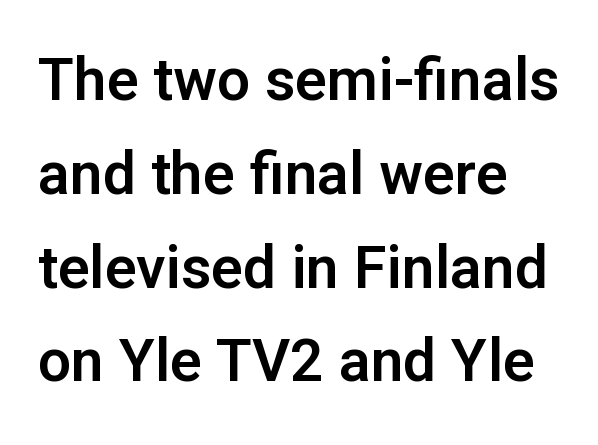
The image shows 59 px sans-serif type, upright; set left-aligned, normal line spacing (1.59x), normal letter spacing, not underlined; low stroke contrast and a medium x-height.
